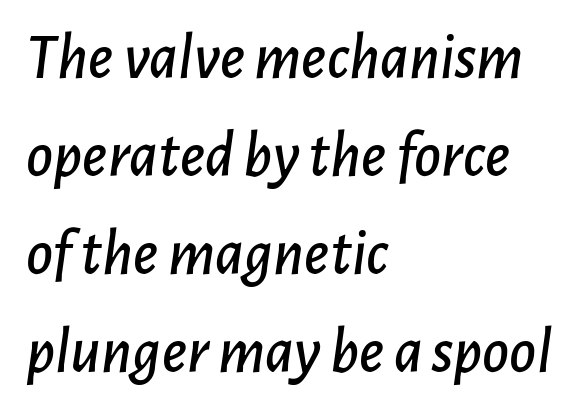
Decoration check: the copy has no underline. In terms of leading, this rendering sits right in the middle. These lines stack with their left ends in a neat column. A typesetter would call this proportional, since set widths differ per character.
